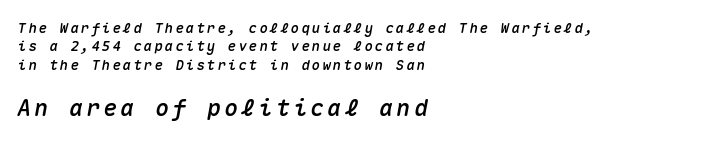
An italicized treatment has been applied to the whole sample. All the whitespace from short lines collects on the right. Look at the glyph heights: the lower group is clearly the bigger setting. Normally led — the rows are evenly, conventionally spaced.
